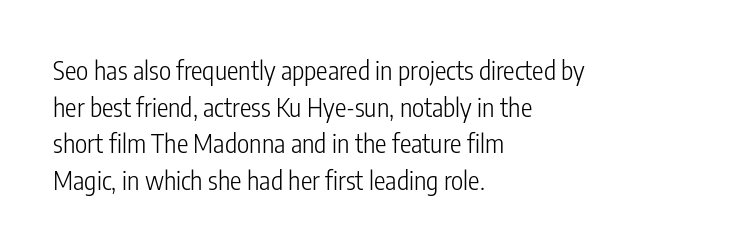
Q: Is the text bold? A: No.
Q: Is the text italic (slanted)? A: No, it is upright.
Q: Is the text underlined? A: No.
Q: How is the paragraph aligned? A: Left-aligned.
Q: Is the spacing between letters normal or unusually wide? A: Normal.
Q: Is the spacing between lines tight, normal or loose? A: Normal.
